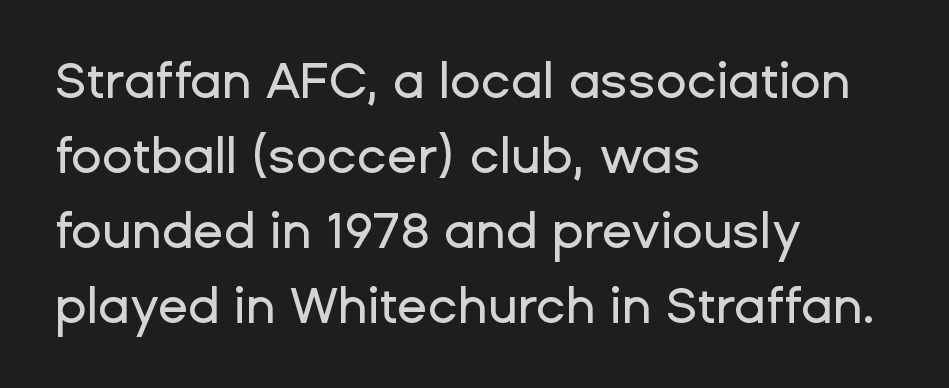
{"serif": "no", "italic": "no", "width": "normal", "stroke_contrast": "low", "x_height": "medium", "monospaced": "no", "underline": "no", "align": "left", "line_spacing": "normal", "line_spacing_ratio": 1.5, "letter_spacing": "normal", "letter_spacing_em": 0.0, "glyph_px": 50}
